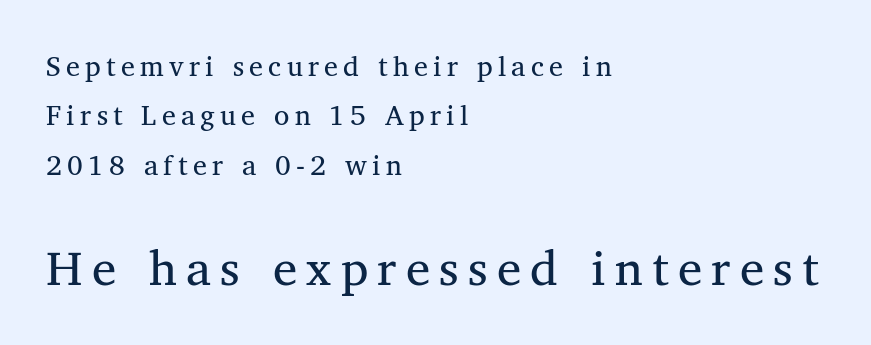
The image shows 49 px regular-weight serif type, upright; set left-aligned, line spacing 1.76x, not underlined; the second (bottom) block is 1.75x larger; medium stroke contrast and a medium x-height.
